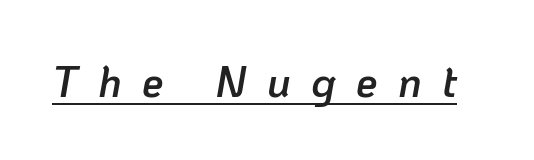
Honestly, the underline is the first thing you notice here. The specimen reads as italic at a glance. In terms of letterspacing, this is a distinctly airy, spread setting. The passage shown is typed in a proportional face where columns would drift. Summary of weight: moderately heavy, a semibold.
